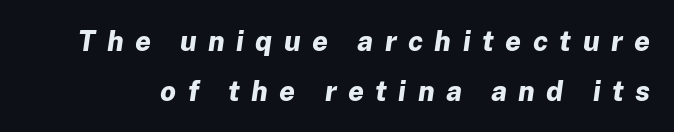
Plenty of ink on the page — the face is bold. It's the slanting kind of type. The horizontal fit of the characters is loose and conspicuously gappy. Do the characters align in a grid? No, the font is proportional. Lines of text with bare space underneath.
